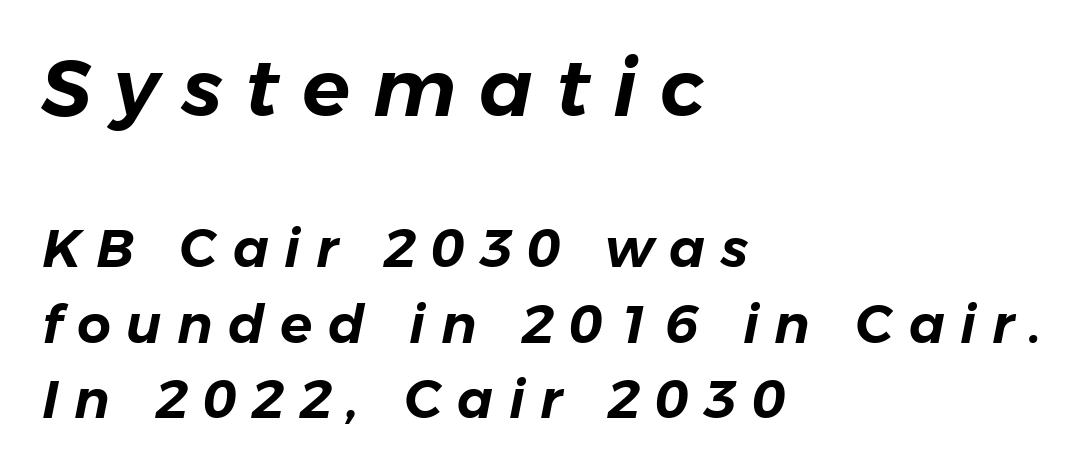
{"italic": "yes", "lean": "right", "slant_degrees": 11, "width": "normal", "stroke_contrast": "low", "x_height": "medium", "monospaced": "no", "underline": "no", "align": "left", "line_spacing": "normal", "line_spacing_ratio": 1.42, "letter_spacing": "wide", "letter_spacing_em": 0.29, "larger_block": "first", "size_ratio": 1.49, "glyph_px": 79}
